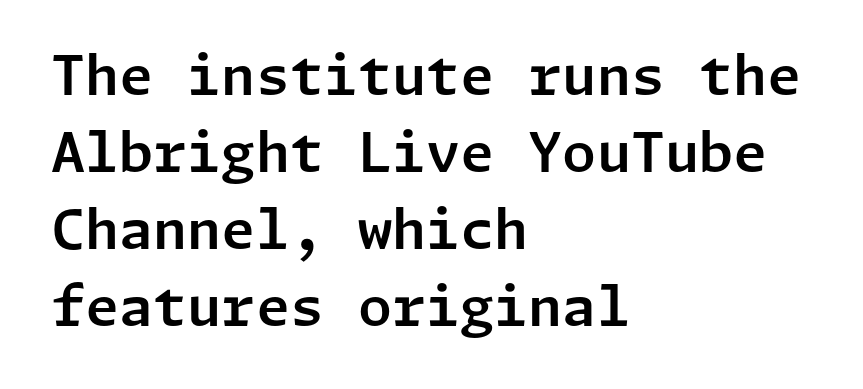
Words appear dense and cohesive because spacing is normal. The face used here is a sans, in the tradition of grotesques and geometrics. The lines in this sample share a left origin and differ only in where they stop. Each row of text sits above clean, open space. Does the leading feel generous? No, just average.
